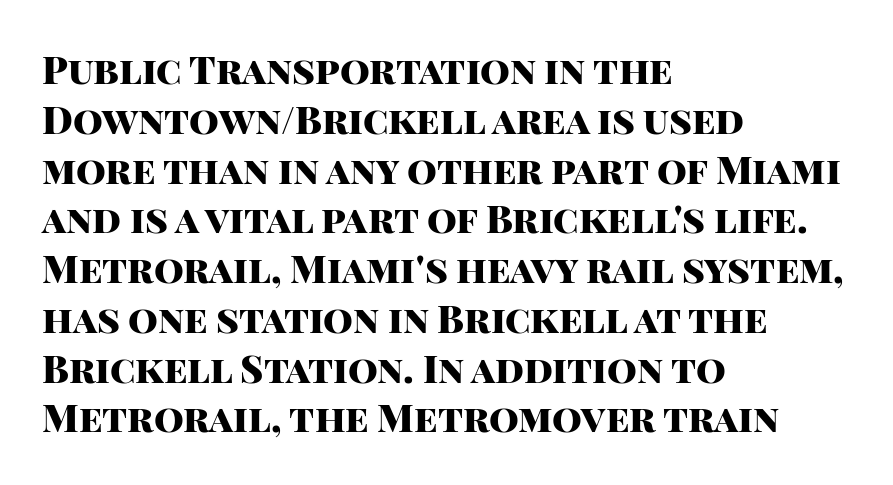
The image shows 38 px heavy sans-serif type, upright; set left-aligned, normal line spacing (1.31x), normal letter spacing, not underlined; high stroke contrast and a large x-height.
